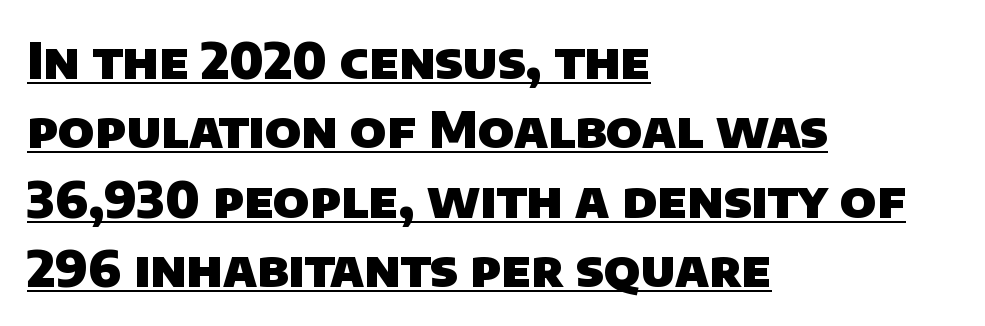
Q: Is the text bold? A: Yes.
Q: Is the typeface a serif or a sans-serif typeface? A: Sans-serif.
Q: Is the text underlined? A: Yes.
Q: How is the paragraph aligned? A: Left-aligned.
Q: Is the spacing between letters normal or unusually wide? A: Normal.
Q: Is the spacing between lines tight, normal or loose? A: Normal.
Q: Width (condensed, normal, or wide)? A: Normal.
Q: Stroke contrast? A: Low.
Q: x-height? A: Large.
Q: Monospaced? A: No.
